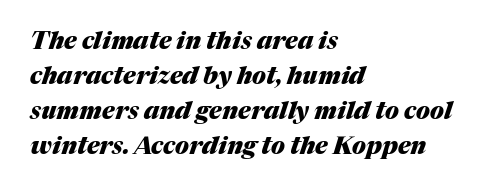
The image shows 24 px bold type, italic (leaning right); set left-aligned, normal line spacing (1.46x), normal letter spacing, not underlined.
